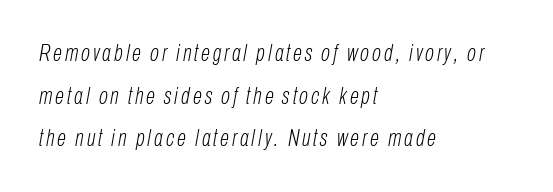
The image shows 24 px text type, italic (leaning right); set left-aligned, line spacing 1.78x, not underlined.
